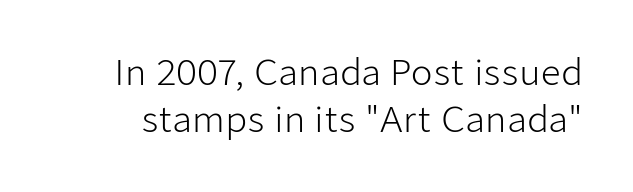
Q: Is the text bold? A: No.
Q: Is the text italic (slanted)? A: No, it is upright.
Q: Is the typeface a serif or a sans-serif typeface? A: Sans-serif.
Q: Is the text underlined? A: No.
Q: Is the spacing between letters normal or unusually wide? A: Normal.
Q: Is the spacing between lines tight, normal or loose? A: Normal.
Q: Width (condensed, normal, or wide)? A: Normal.
Q: Stroke contrast? A: Low.
Q: x-height? A: Medium.
Q: Monospaced? A: No.
